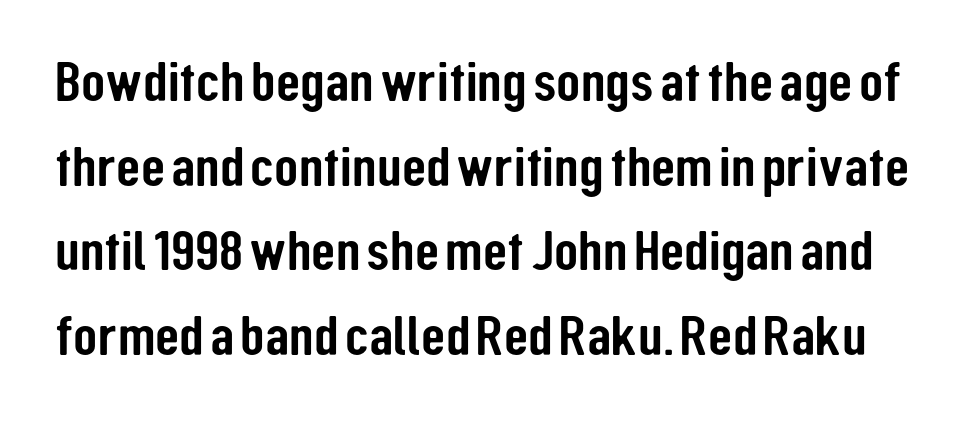
Tall strokes in this sample are plumb rather than angled. How are the letters spaced? Ordinarily, with no added tracking. Typographically, this falls in the sans-serif category. Is this a fixed-width face? No — the glyphs have proportional, varying widths.
